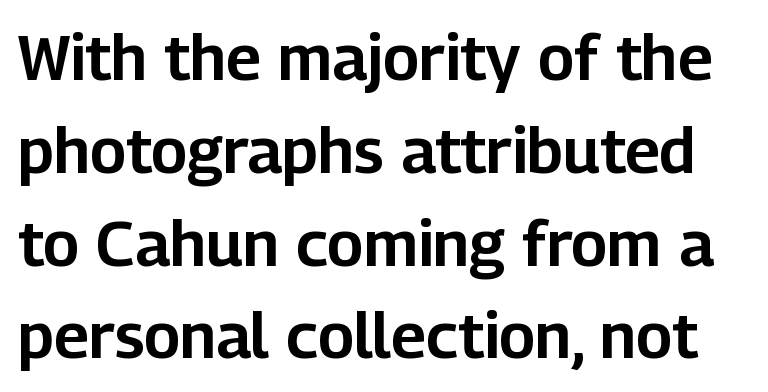
Q: Is the text italic (slanted)? A: No, it is upright.
Q: Is the typeface a serif or a sans-serif typeface? A: Sans-serif.
Q: Is the text underlined? A: No.
Q: Is the spacing between letters normal or unusually wide? A: Normal.
Q: Is the spacing between lines tight, normal or loose? A: Normal.
Q: Width (condensed, normal, or wide)? A: Normal.
Q: Stroke contrast? A: Low.
Q: x-height? A: Medium.
Q: Monospaced? A: No.
